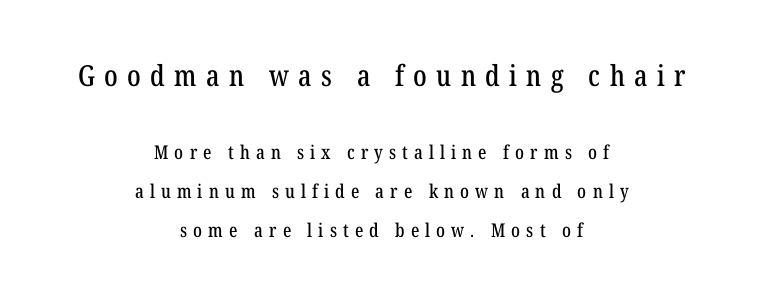
The image shows 29 px condensed serif type, upright; set centered, loose line spacing (2.05x), unusually wide letter spacing (+0.32 em), not underlined; the first (top) block is 1.53x larger; low stroke contrast and a medium x-height.
